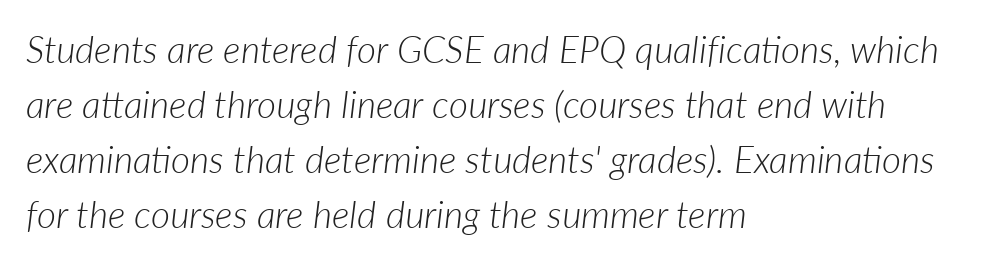
Q: Is the text bold? A: No.
Q: Is the text italic (slanted)? A: Yes, it leans right by about 7 degrees.
Q: Is the text underlined? A: No.
Q: How is the paragraph aligned? A: Left-aligned.
Q: Is the spacing between letters normal or unusually wide? A: Normal.
Q: Is the spacing between lines tight, normal or loose? A: Normal.
Q: Width (condensed, normal, or wide)? A: Normal.
Q: Stroke contrast? A: Low.
Q: x-height? A: Medium.
Q: Monospaced? A: No.
